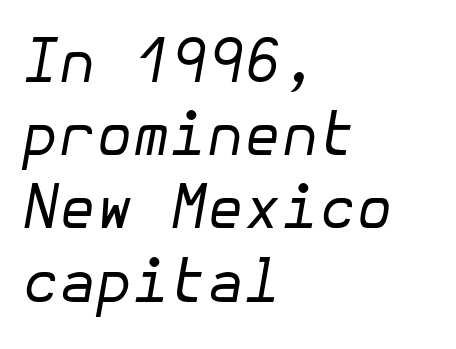
{"italic": "yes", "lean": "right", "slant_degrees": 10, "bold": "no", "weight": "regular", "width": "normal", "stroke_contrast": "low", "x_height": "medium", "underline": "no", "align": "left", "line_spacing_ratio": 1.22, "letter_spacing": "normal", "letter_spacing_em": 0.0, "glyph_px": 60}
